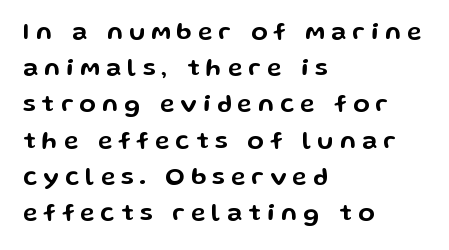
{"italic": "no", "underline": "no", "align": "left", "line_spacing": "normal", "line_spacing_ratio": 1.51, "letter_spacing": "wide", "letter_spacing_em": 0.26, "glyph_px": 24}
